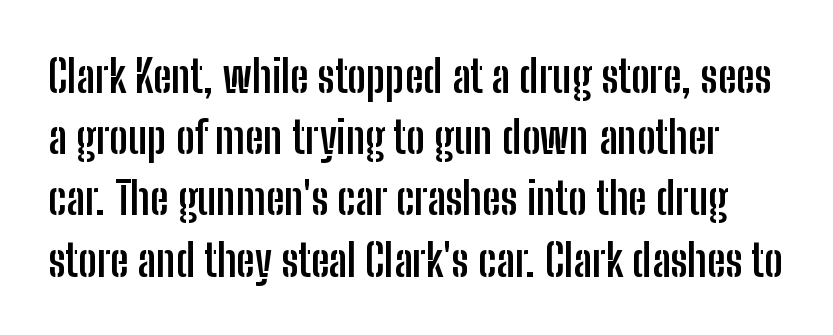
Q: Is the text bold? A: Yes.
Q: Is the text italic (slanted)? A: No, it is upright.
Q: Is the typeface a serif or a sans-serif typeface? A: Sans-serif.
Q: Is the text underlined? A: No.
Q: Is the spacing between letters normal or unusually wide? A: Normal.
Q: Is the spacing between lines tight, normal or loose? A: Normal.
Q: Width (condensed, normal, or wide)? A: Condensed.
Q: Stroke contrast? A: Low.
Q: x-height? A: Medium.
Q: Monospaced? A: No.
